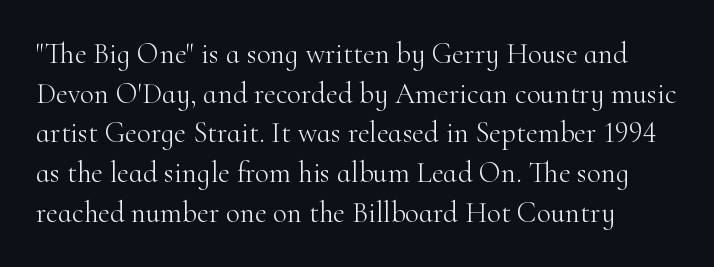
{"serif": "yes", "italic": "no", "bold": "no", "weight": "light", "width": "normal", "stroke_contrast": "high", "x_height": "small", "monospaced": "no", "underline": "no", "line_spacing": "normal", "line_spacing_ratio": 1.37, "letter_spacing": "normal", "letter_spacing_em": 0.0, "glyph_px": 29}
